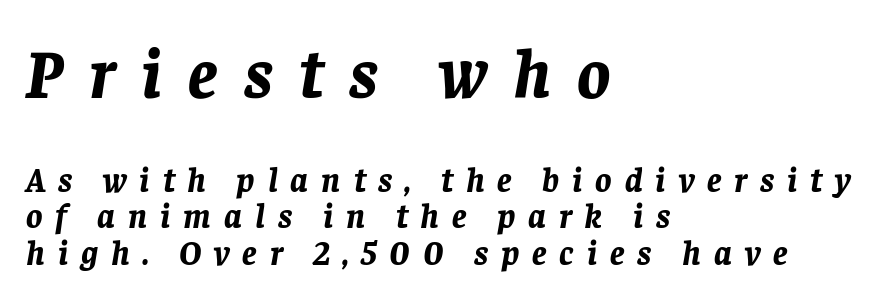
Rule under the text: the space is simply empty. If you drew a ruler down the left edge, every line would touch it. Compared with typical body copy, the letter spacing here is much looser. The glyphs look as if they've been sheared to an angle. The face used here is proportionally spaced, like ordinary book or web type.
